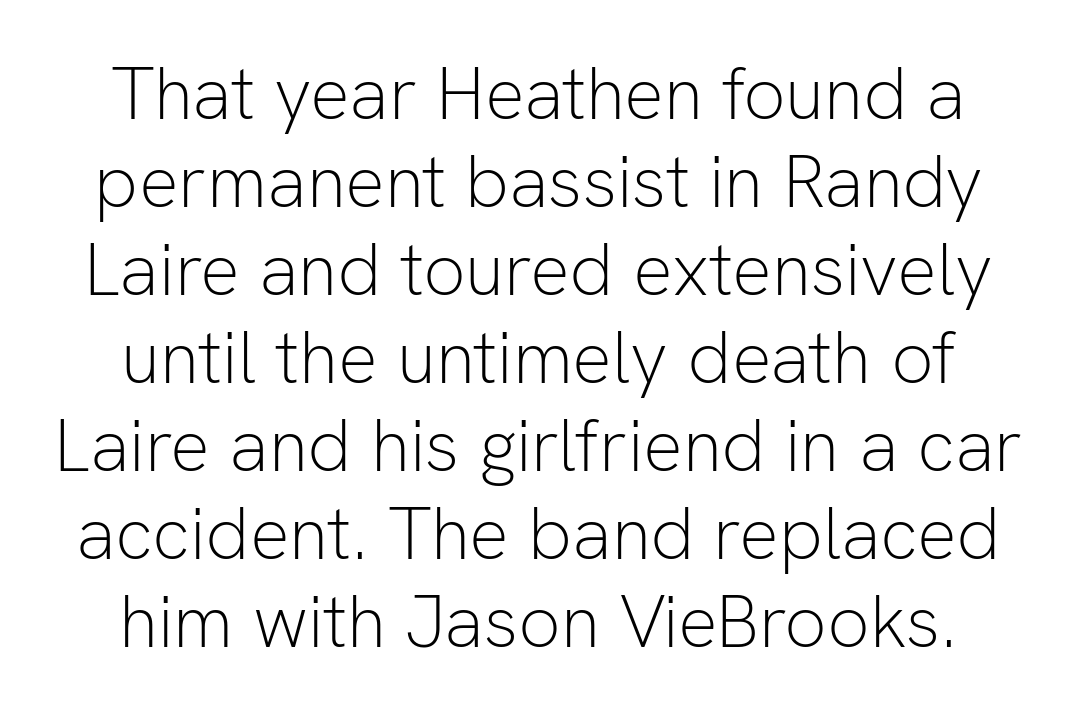
{"serif": "no", "italic": "no", "bold": "no", "weight": "light", "width": "normal", "stroke_contrast": "low", "x_height": "medium", "monospaced": "no", "underline": "no", "line_spacing_ratio": 1.19, "letter_spacing": "normal", "letter_spacing_em": 0.0, "glyph_px": 74}
